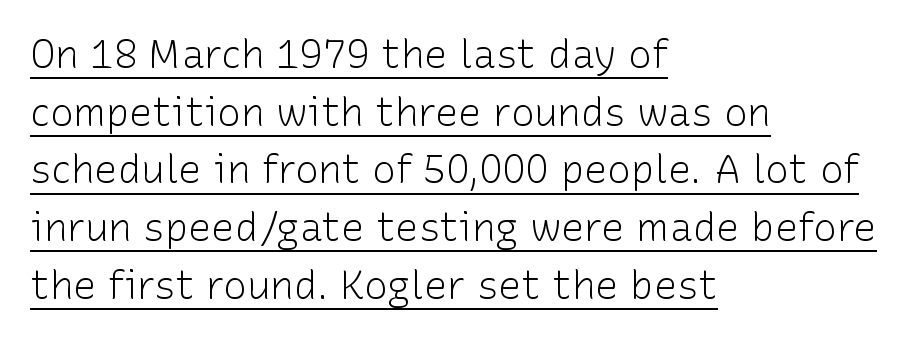
The face used here is proportionally spaced, like ordinary book or web type. The cut favours lightness, reaching ordinary text weight at its darkest. Emphasis is given by a line drawn under the lettering. What kind of face is this? One without serifs — a sans. Each word holds together tightly as a unit, with standard inter-letter gaps.
